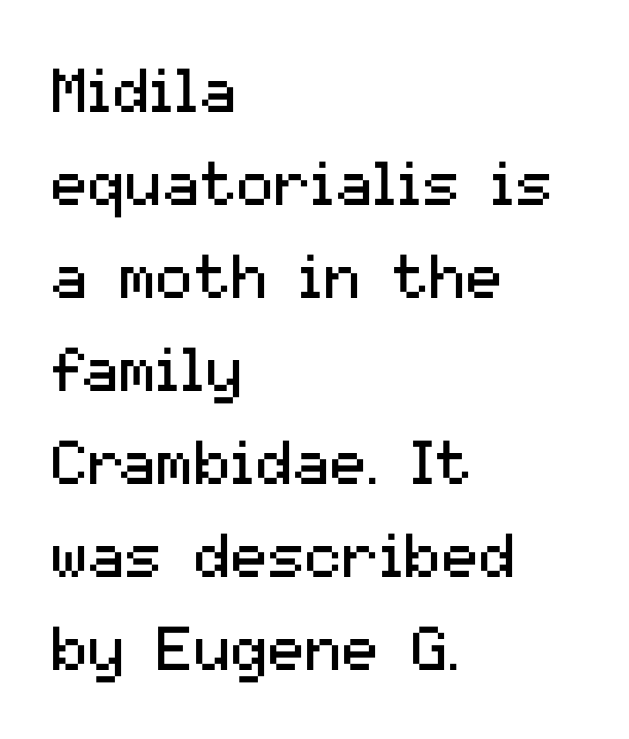
{"serif": "no", "italic": "no", "bold": "no", "weight": "regular", "width": "normal", "stroke_contrast": "medium", "x_height": "medium", "monospaced": "no", "underline": "no", "align": "left", "line_spacing": "normal", "line_spacing_ratio": 1.5, "letter_spacing": "normal", "letter_spacing_em": 0.0, "glyph_px": 62}
